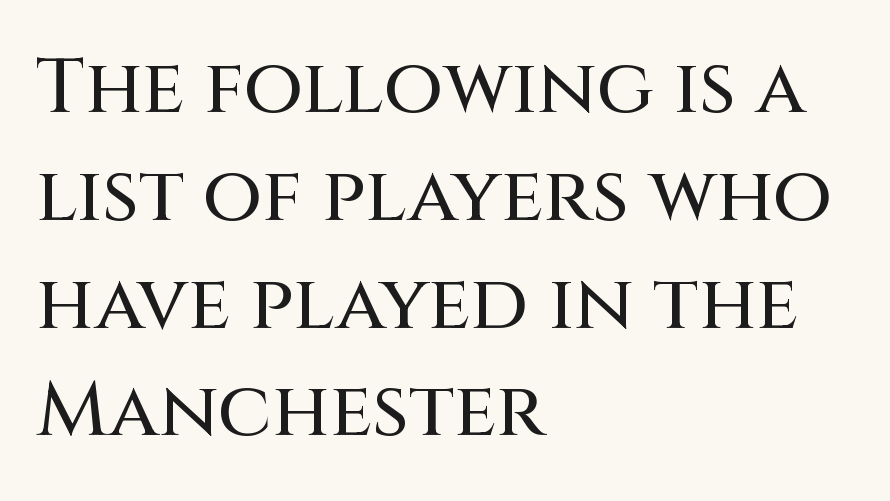
Q: Is the text italic (slanted)? A: No, it is upright.
Q: Is the typeface a serif or a sans-serif typeface? A: Sans-serif.
Q: Is the text underlined? A: No.
Q: How is the paragraph aligned? A: Left-aligned.
Q: Is the spacing between letters normal or unusually wide? A: Normal.
Q: Is the spacing between lines tight, normal or loose? A: Normal.
Q: Width (condensed, normal, or wide)? A: Normal.
Q: Stroke contrast? A: Medium.
Q: x-height? A: Large.
Q: Monospaced? A: No.
